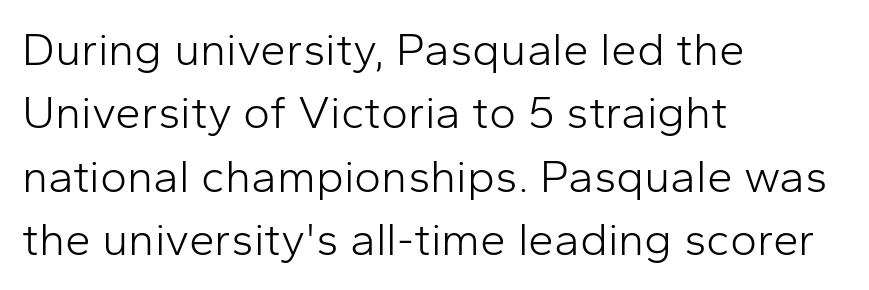
The image shows 46 px light sans-serif type, upright; set left-aligned, normal line spacing (1.38x), normal letter spacing, not underlined; low stroke contrast and a medium x-height.
